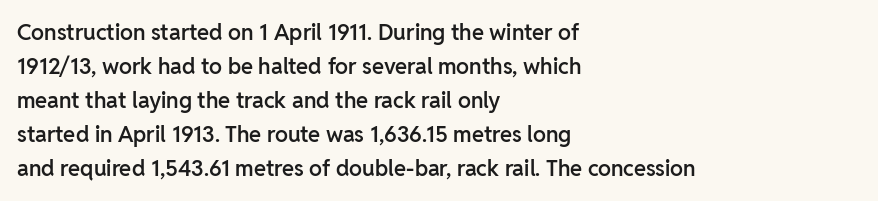
Students, note that the glyphs here touch the page at normal intervals. The line-height multiplier appears to be the usual default. Horizontal alignment here is leftward, the default for most running prose. Descenders are the only things crossing below the line. A bit beefed up — I'd call it semibold rather than bold. You can tell it's not italic because the verticals are truly vertical.
